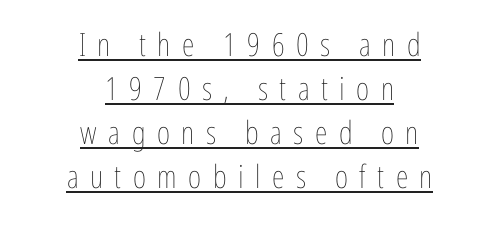
Q: Is the text bold? A: No.
Q: Is the text italic (slanted)? A: No, it is upright.
Q: Is the text underlined? A: Yes.
Q: How is the paragraph aligned? A: Centered.
Q: Is the spacing between letters normal or unusually wide? A: Unusually wide.
Q: Is the spacing between lines tight, normal or loose? A: Normal.
Q: Width (condensed, normal, or wide)? A: Condensed.
Q: Stroke contrast? A: Low.
Q: x-height? A: Medium.
Q: Monospaced? A: No.
